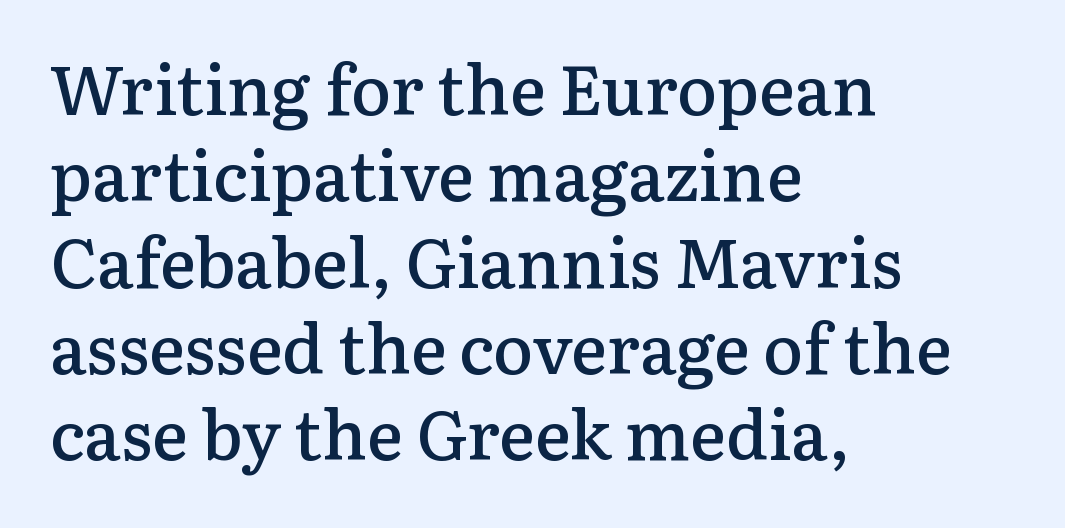
{"serif": "yes", "italic": "no", "bold": "semi", "weight": "semibold", "width": "normal", "stroke_contrast": "low", "x_height": "medium", "monospaced": "no", "underline": "no", "align": "left", "line_spacing": "normal", "line_spacing_ratio": 1.27, "letter_spacing": "normal", "letter_spacing_em": 0.0, "glyph_px": 68}
